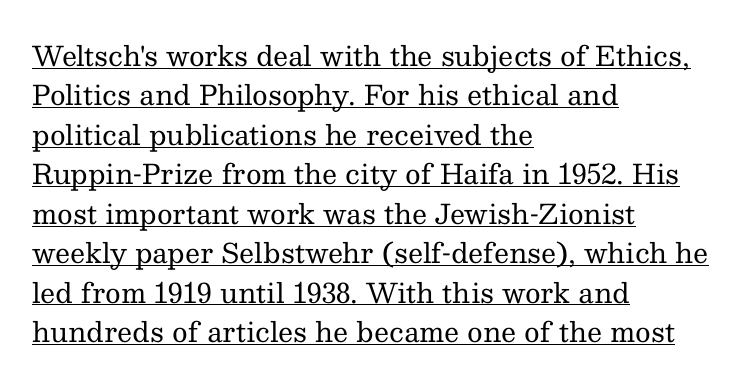
Q: Is the text bold? A: No.
Q: Is the text italic (slanted)? A: No, it is upright.
Q: Is the text underlined? A: Yes.
Q: How is the paragraph aligned? A: Left-aligned.
Q: Is the spacing between letters normal or unusually wide? A: Normal.
Q: Is the spacing between lines tight, normal or loose? A: Normal.
